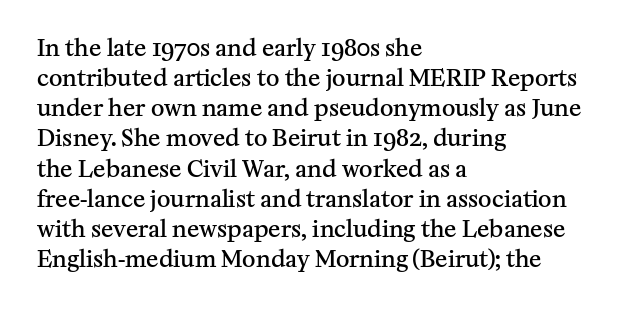
How are the letters spaced? Ordinarily, with no added tracking. Ordinary non-slanted type is in use. Notice the strokes are somewhat thickened but not fully heavy: this is a semibold. Descenders are the only things crossing below the line.
